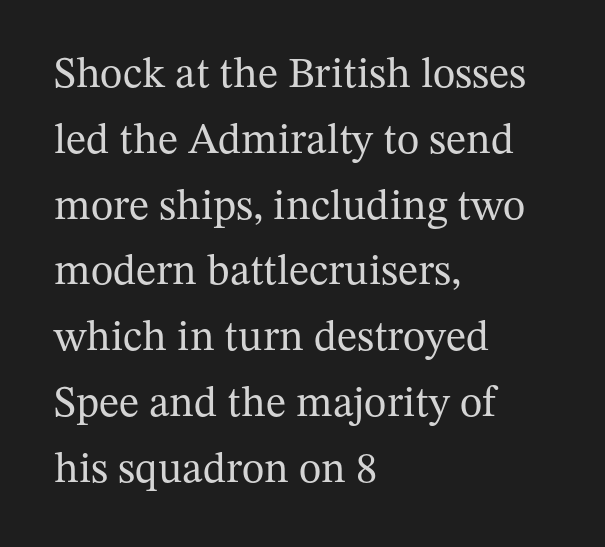
{"serif": "yes", "italic": "no", "bold": "no", "weight": "regular", "width": "normal", "stroke_contrast": "medium", "x_height": "medium", "monospaced": "no", "underline": "no", "align": "left", "line_spacing": "normal", "line_spacing_ratio": 1.53, "letter_spacing": "normal", "letter_spacing_em": 0.0, "glyph_px": 43}
